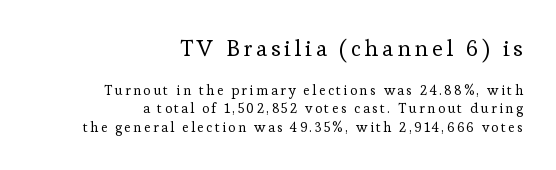
{"italic": "no", "bold": "no", "underline": "no", "align": "right", "line_spacing": "normal", "line_spacing_ratio": 1.3, "larger_block": "first", "size_ratio": 1.64, "glyph_px": 23}
